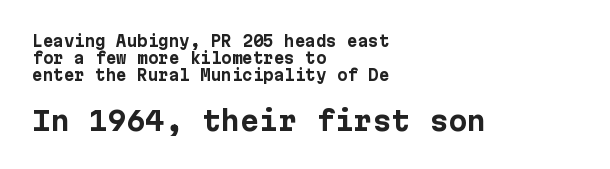
Glyph-to-glyph distance matches everyday printed text. Quick note: not italic, upright. Descenders hang freely into open space. Whoever set this made the second block the dominant, larger element.
